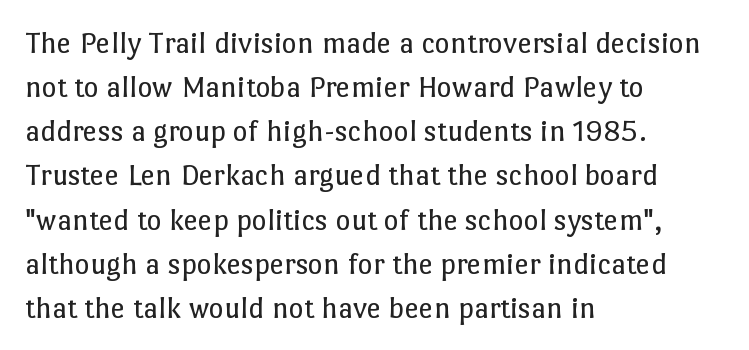
Q: Is the text bold? A: No.
Q: Is the text italic (slanted)? A: No, it is upright.
Q: Is the text underlined? A: No.
Q: How is the paragraph aligned? A: Left-aligned.
Q: Is the spacing between letters normal or unusually wide? A: Normal.
Q: Is the spacing between lines tight, normal or loose? A: Normal.
Q: Width (condensed, normal, or wide)? A: Normal.
Q: Stroke contrast? A: Low.
Q: x-height? A: Medium.
Q: Monospaced? A: No.
